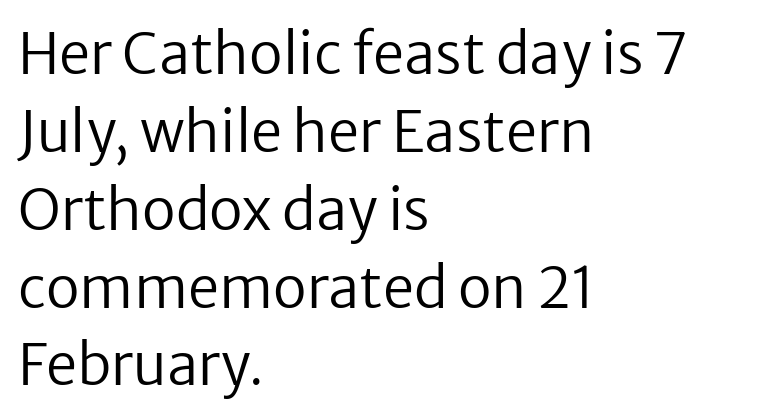
Standard letterfit; no display-style spreading of the glyphs. When letters stand straight like this, we call the style roman or upright. Think standard paragraph weight, or any step lighter than that. Character widths vary here, with narrow letters taking less room than wide ones. The space between consecutive lines is moderate.
